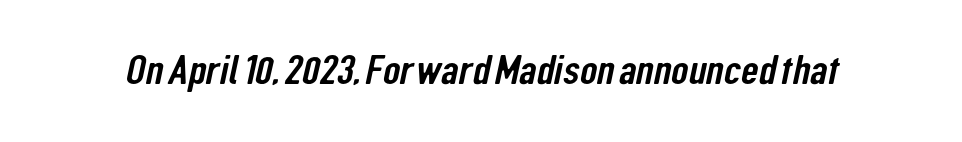
Q: Is the typeface a serif or a sans-serif typeface? A: Sans-serif.
Q: Is the text underlined? A: No.
Q: Is the spacing between letters normal or unusually wide? A: Normal.
Q: Width (condensed, normal, or wide)? A: Condensed.
Q: Stroke contrast? A: Low.
Q: x-height? A: Medium.
Q: Monospaced? A: No.
